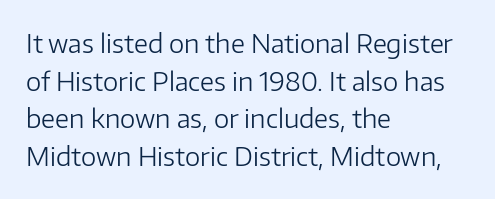
This sample is left-justified, so line endings fall wherever the words run out. Short note: letters normally spaced. These lines were composed using upright roman letters. Nothing heavy about these letters — not bold at all. The glyphs are unaccompanied by any horizontal stroke below them. Quick note: interline space is typical.
